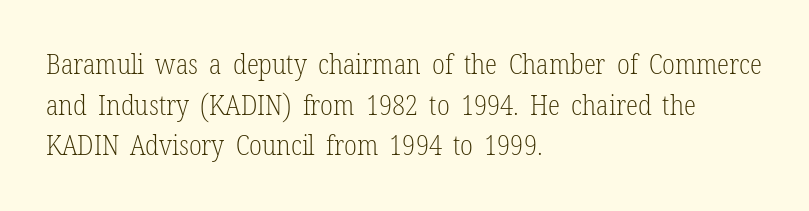
Designer's note — italics off, roman on. Each row of text sits above clean, open space. Here the glyphs are tracked normally, forming tight word shapes. A typesetter would call this proportional, since set widths differ per character.
